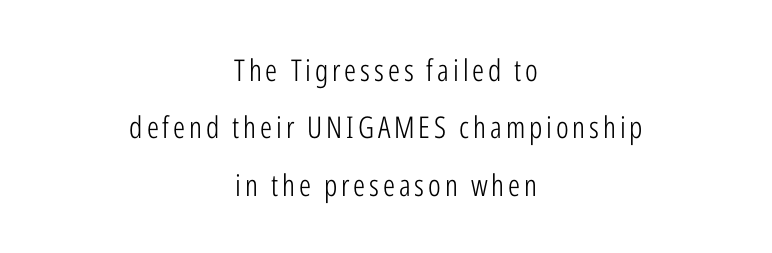
{"serif": "no", "italic": "no", "bold": "no", "weight": "light", "width": "condensed", "stroke_contrast": "low", "x_height": "medium", "monospaced": "no", "underline": "no", "align": "center", "line_spacing": "loose", "line_spacing_ratio": 1.91, "glyph_px": 30}
